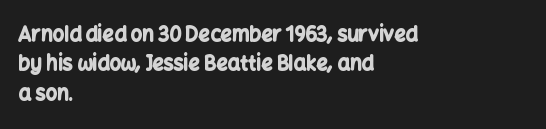
Emphasis by weight is at full strength: bold. The glyphs are unaccompanied by any horizontal stroke below them. Nothing unusual about the tracking: characters are spaced as the font intends. Do the letters lean? They stand straight. Every row of glyphs begins at an identical x-position on the left.
